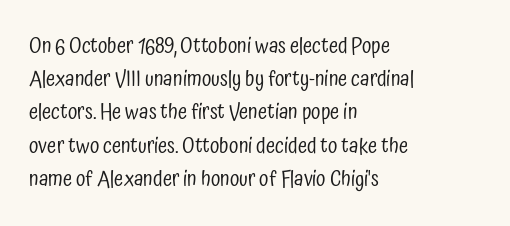
The face looks like a standard text weight, possibly lighter. Short and long lines alike share a common starting point at left. Vertically, the passage feels balanced, rows spaced as you'd expect. A bare baseline throughout the passage. Here the glyphs are tracked normally, forming tight word shapes.
